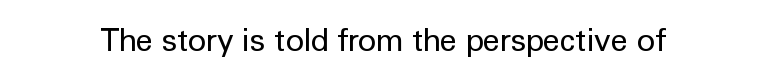
Varying glyph widths throughout — classic text-font behaviour. This sample uses plain, unmodified letter spacing. Nobody drew a line under any word here. Summary of weight: not heavy and not bold.
